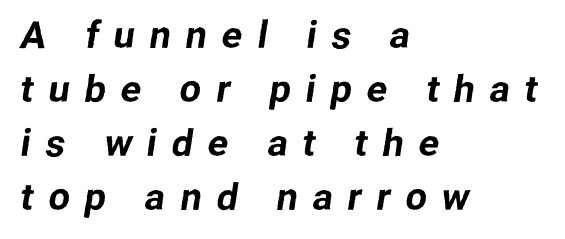
Evenly set lines give the paragraph a standard silhouette. Is the letter spacing exaggerated? Yes — the characters are pushed far apart. Every row of glyphs begins at an identical x-position on the left. Check where the strokes stop: nothing finishes them off — pure sans. Spacing verdict: proportional, widths tailored to each character.
